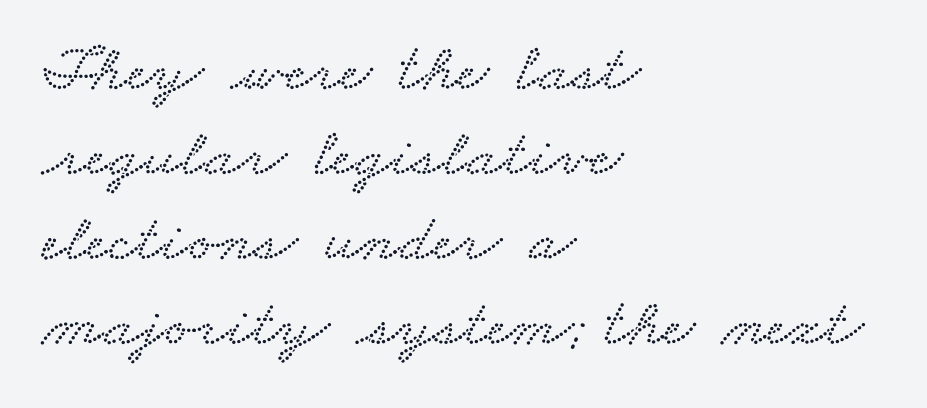
Each line starts at the same left margin while the right side varies. Has an underline been added? It has not. Tracking here is standard; glyphs follow each other at the usual distance. This sample has the flowing, uneven cadence of proportional lettering. Notice how descenders clear the ascenders below comfortably — that's standard leading.
